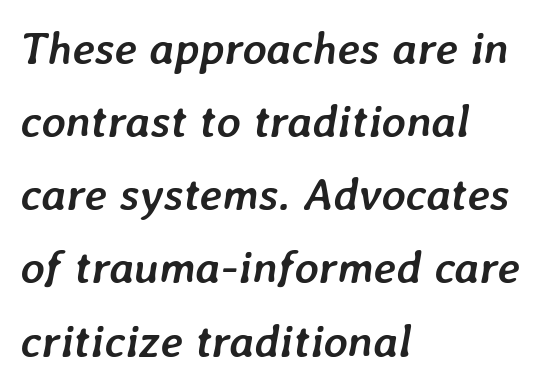
The space directly below the letters is spotless. The glyphs have the mass of a bold cut. Varying glyph widths throughout — classic text-font behaviour. The rendering applies a slant to the glyphs. These lines stack with their left ends in a neat column. Quick note: interline space is typical.
